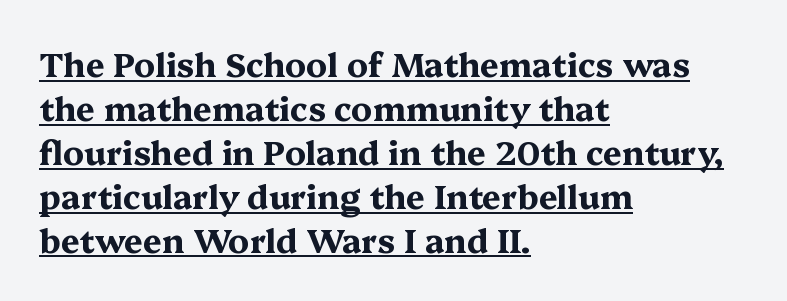
Typographic density is high because the face is bold. Caption: lettering with a line underneath. Ordinary non-slanted type is in use. Whoever set this chose a conventional vertical rhythm. Font category for this specimen: serif.
